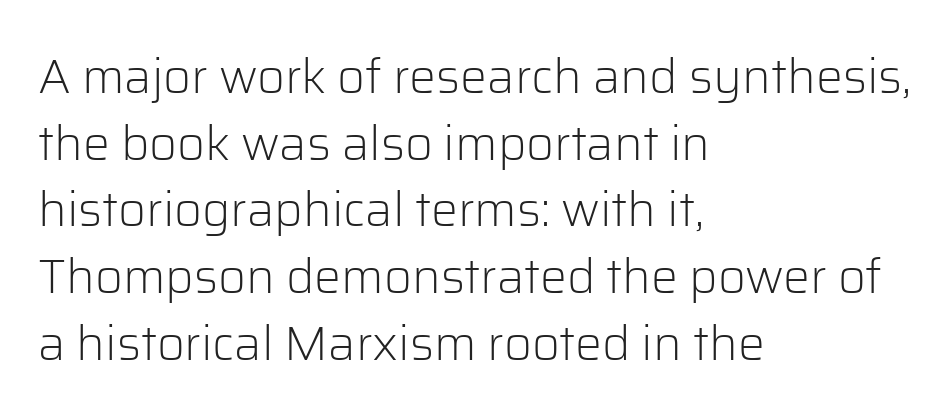
The image shows 48 px light sans-serif type, upright; set left-aligned, normal line spacing (1.39x), normal letter spacing, not underlined; low stroke contrast and a medium x-height.
